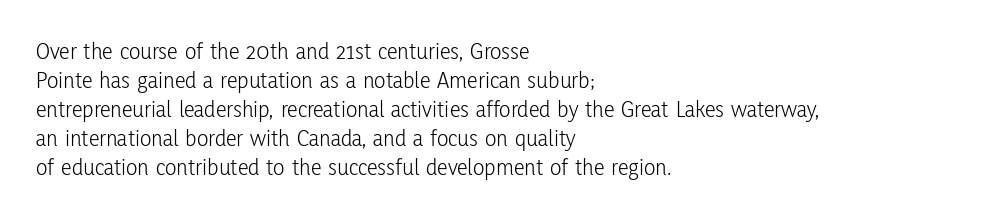
The image shows 24 px text type, upright; set left-aligned, line spacing 1.21x, normal letter spacing, not underlined.
